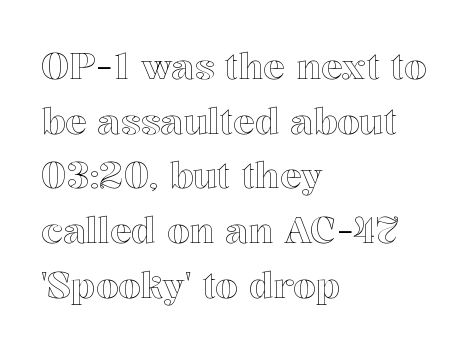
Look at the tracking — it's just the regular setting, nothing added. Interline gaps are of average width in this sample. Check the space under the baseline: it is left empty. Every row of glyphs begins at an identical x-position on the left. The passage shown is typed in a proportional face where columns would drift. A typesetter would mark this as roman, not italic.
